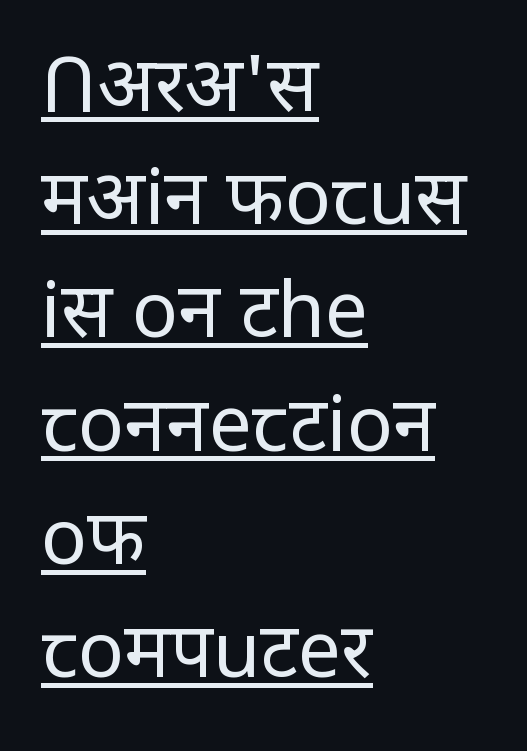
Letters have the restrained weight of plain body copy at most. The type is set solid horizontally, with unmodified tracking. In CSS terms this would be text-align: left. Glance below the letters and you will spot a drawn line.
